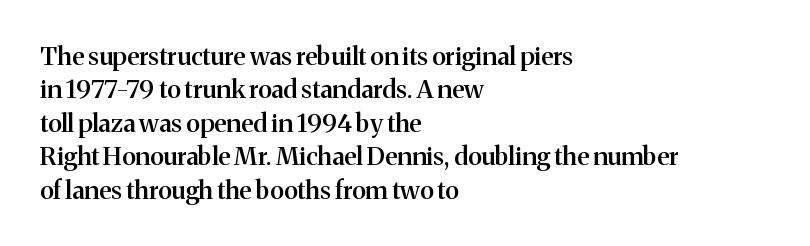
Q: Is the text bold? A: Semi-bold.
Q: Is the text italic (slanted)? A: No, it is upright.
Q: Is the text underlined? A: No.
Q: How is the paragraph aligned? A: Left-aligned.
Q: Is the spacing between letters normal or unusually wide? A: Normal.
Q: Is the spacing between lines tight, normal or loose? A: Normal.
